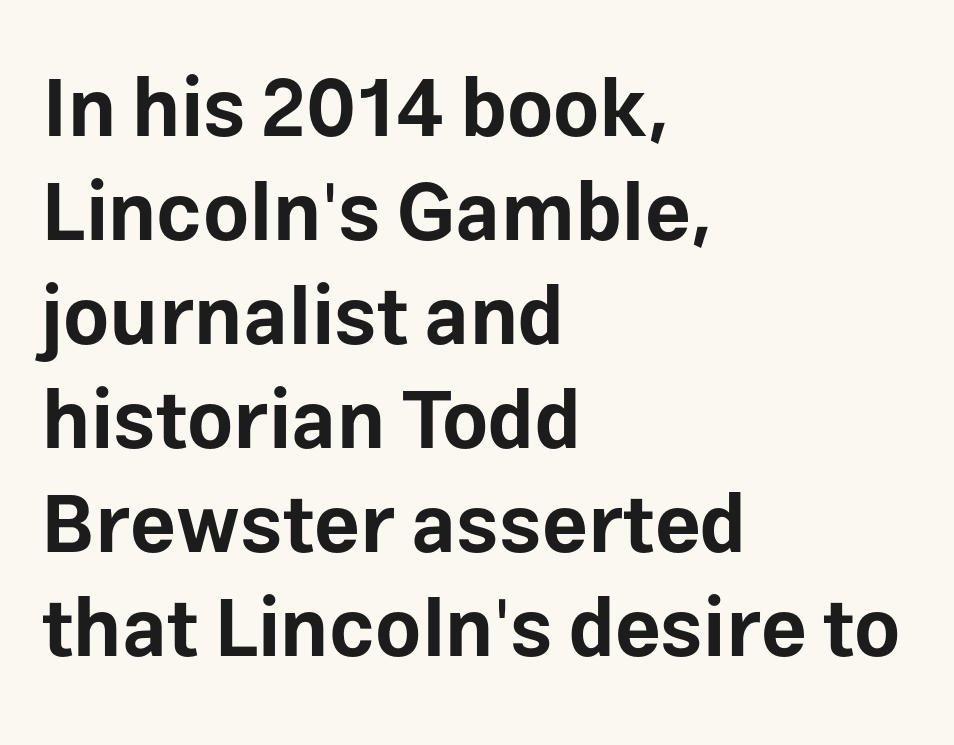
Q: Is the text bold? A: Yes.
Q: Is the text italic (slanted)? A: No, it is upright.
Q: Is the typeface a serif or a sans-serif typeface? A: Sans-serif.
Q: Is the text underlined? A: No.
Q: How is the paragraph aligned? A: Left-aligned.
Q: Is the spacing between letters normal or unusually wide? A: Normal.
Q: Is the spacing between lines tight, normal or loose? A: Normal.
Q: Width (condensed, normal, or wide)? A: Normal.
Q: Stroke contrast? A: Low.
Q: x-height? A: Medium.
Q: Monospaced? A: No.
